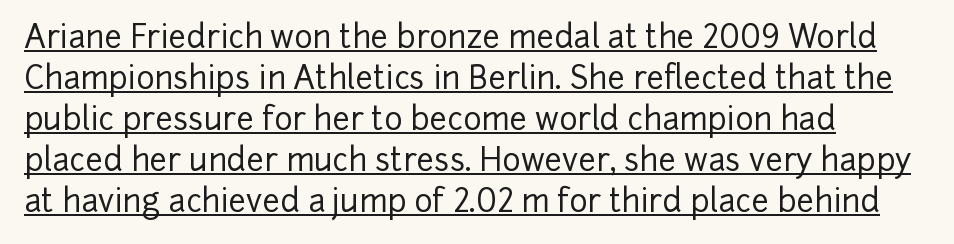
Character widths vary here, with narrow letters taking less room than wide ones. The glyphs in this specimen are sans serif. This is the regular roman posture of the typeface. Beneath each row of characters lies a ruled line. The type is set solid horizontally, with unmodified tracking.
